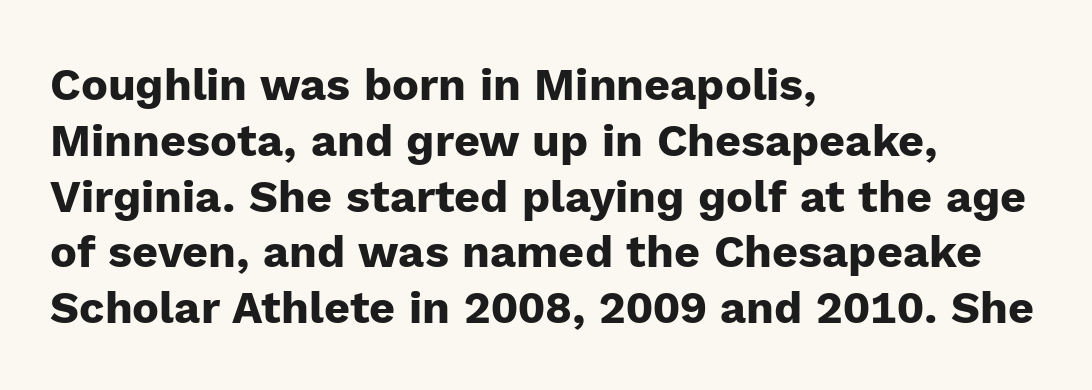
{"serif": "no", "italic": "no", "bold": "yes", "weight": "heavy", "width": "normal", "stroke_contrast": "low", "x_height": "medium", "monospaced": "no", "underline": "no", "align": "left", "line_spacing_ratio": 1.24, "letter_spacing": "normal", "letter_spacing_em": 0.0, "glyph_px": 45}
